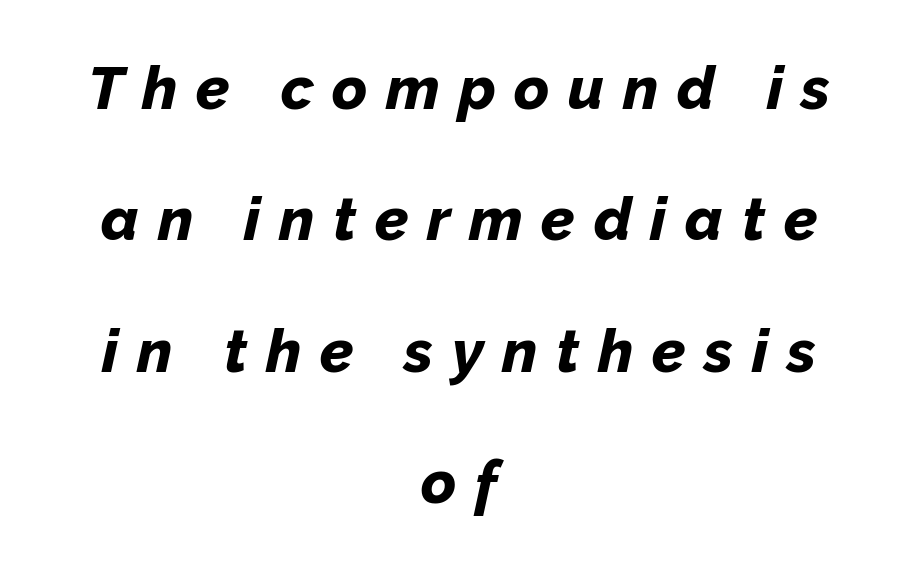
Q: Is the text bold? A: Yes.
Q: Is the text italic (slanted)? A: Yes, it leans right by about 12 degrees.
Q: Is the text underlined? A: No.
Q: How is the paragraph aligned? A: Centered.
Q: Is the spacing between letters normal or unusually wide? A: Unusually wide.
Q: Is the spacing between lines tight, normal or loose? A: Loose.
Q: Width (condensed, normal, or wide)? A: Normal.
Q: Stroke contrast? A: Low.
Q: x-height? A: Medium.
Q: Monospaced? A: No.
